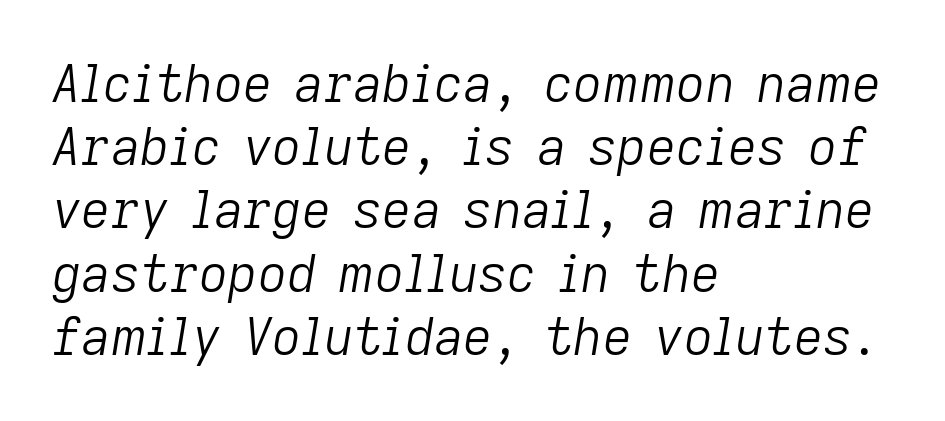
Q: Is the text bold? A: No.
Q: Is the text italic (slanted)? A: Yes, it leans right by about 9 degrees.
Q: Is the text underlined? A: No.
Q: How is the paragraph aligned? A: Left-aligned.
Q: Is the spacing between letters normal or unusually wide? A: Normal.
Q: Width (condensed, normal, or wide)? A: Normal.
Q: Stroke contrast? A: Low.
Q: x-height? A: Medium.
Q: Monospaced? A: No.
